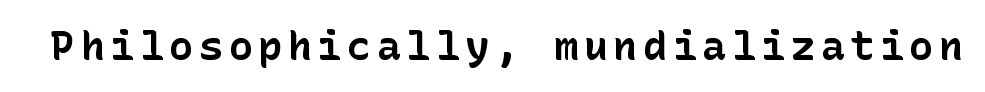
The passage shown is not underscored anywhere. Typesetter's note: full bold, strokes at maximum text heaviness. In terms of letterform style, serifs are entirely absent. Does the lettering tilt? It doesn't — this is upright.
